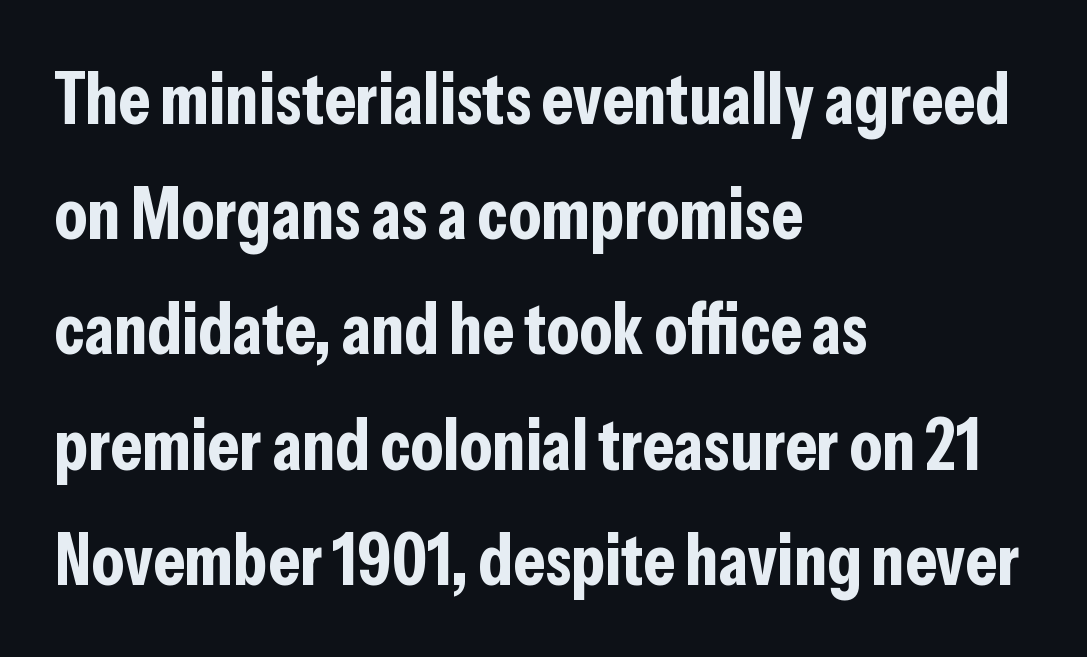
The image shows 72 px bold, condensed sans-serif type, upright; set left-aligned, normal line spacing (1.6x), normal letter spacing, not underlined; low stroke contrast and a medium x-height.
